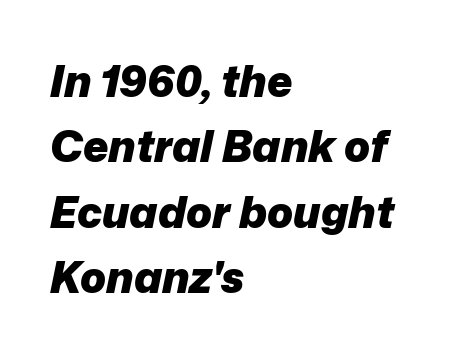
What stands out about the letter spacing? Nothing — it is the standard amount. Casual observation: everything's shoved over to the left. Does the leading feel generous? No, just average. Descenders are the only things crossing below the line. The whole block is typeset with a tilt. The passage shown is typed in a proportional face where columns would drift.
